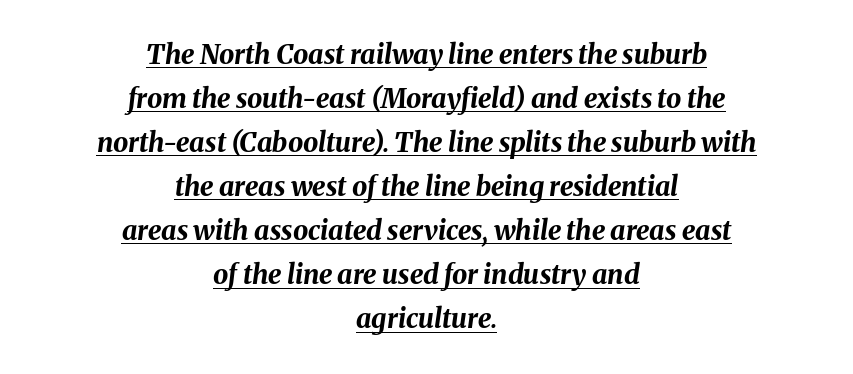
The specimen reads as italic at a glance. One glance says typical: line gaps are just what's usual. A student would call this center alignment; a typographer would say set centered. Is the letter spacing exaggerated? No — it looks like the ordinary default. This is underlined copy, the kind a proofreader might mark for attention.
